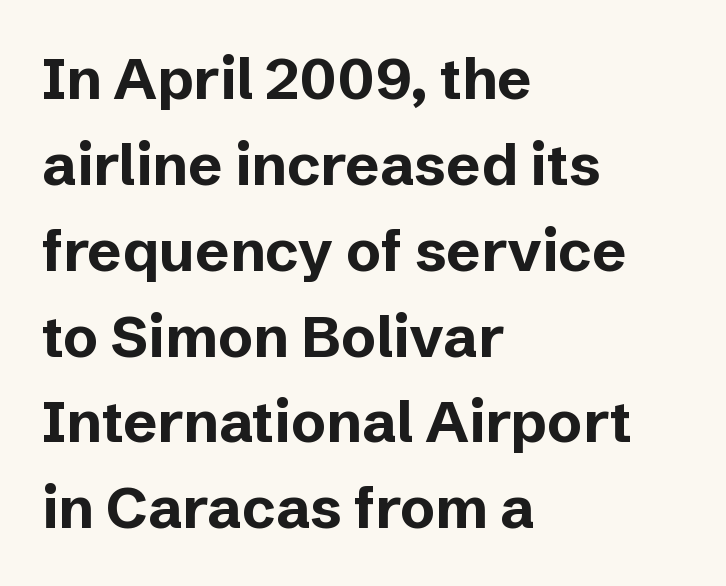
The image shows 58 px bold sans-serif type, upright; set left-aligned, normal line spacing (1.48x), normal letter spacing, not underlined; low stroke contrast and a medium x-height.
